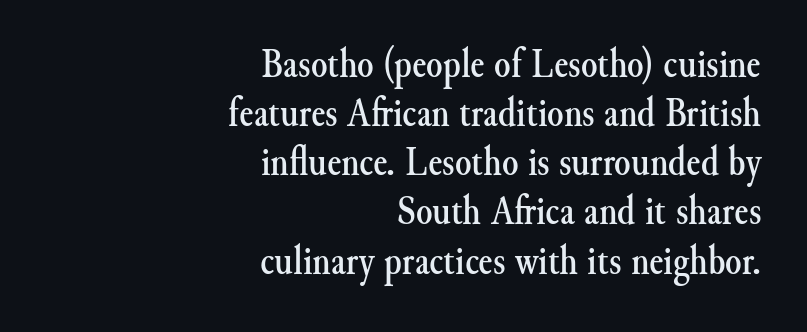
The image shows 42 px serif type, upright; set right-aligned, line spacing 1.17x, normal letter spacing, not underlined; medium stroke contrast and a small x-height.
